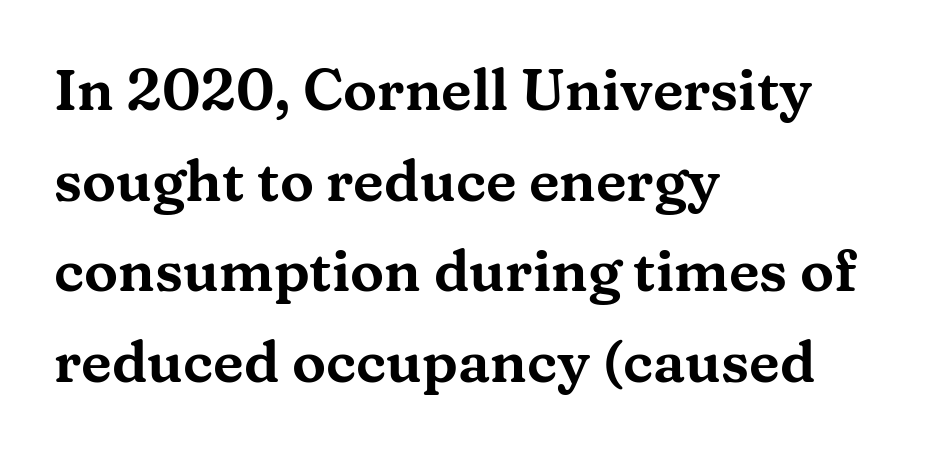
Q: Is the text italic (slanted)? A: No, it is upright.
Q: Is the typeface a serif or a sans-serif typeface? A: Serif.
Q: Is the text underlined? A: No.
Q: How is the paragraph aligned? A: Left-aligned.
Q: Is the spacing between letters normal or unusually wide? A: Normal.
Q: Is the spacing between lines tight, normal or loose? A: Normal.
Q: Width (condensed, normal, or wide)? A: Wide.
Q: Stroke contrast? A: Medium.
Q: x-height? A: Medium.
Q: Monospaced? A: No.
